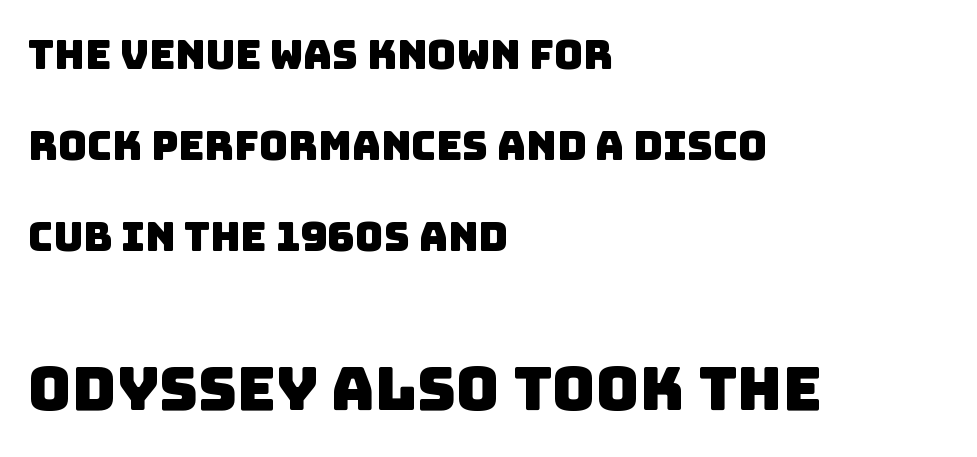
{"serif": "no", "width": "normal", "stroke_contrast": "low", "x_height": "large", "monospaced": "no", "underline": "no", "align": "left", "line_spacing": "loose", "line_spacing_ratio": 2.27, "letter_spacing": "normal", "letter_spacing_em": 0.0, "larger_block": "second", "size_ratio": 1.5, "glyph_px": 60}
